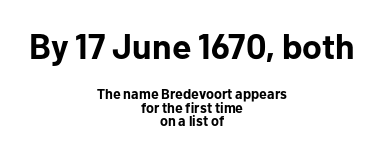
Q: Is the text bold? A: Yes.
Q: Is the text italic (slanted)? A: No, it is upright.
Q: Is the typeface a serif or a sans-serif typeface? A: Sans-serif.
Q: Is the text underlined? A: No.
Q: How is the paragraph aligned? A: Centered.
Q: Is the spacing between letters normal or unusually wide? A: Normal.
Q: Is the spacing between lines tight, normal or loose? A: Tight.
Q: Which block of text is set in a larger size, the first (top) or the second (bottom)? A: The first (top) one.
Q: Width (condensed, normal, or wide)? A: Normal.
Q: Stroke contrast? A: Low.
Q: x-height? A: Medium.
Q: Monospaced? A: No.
